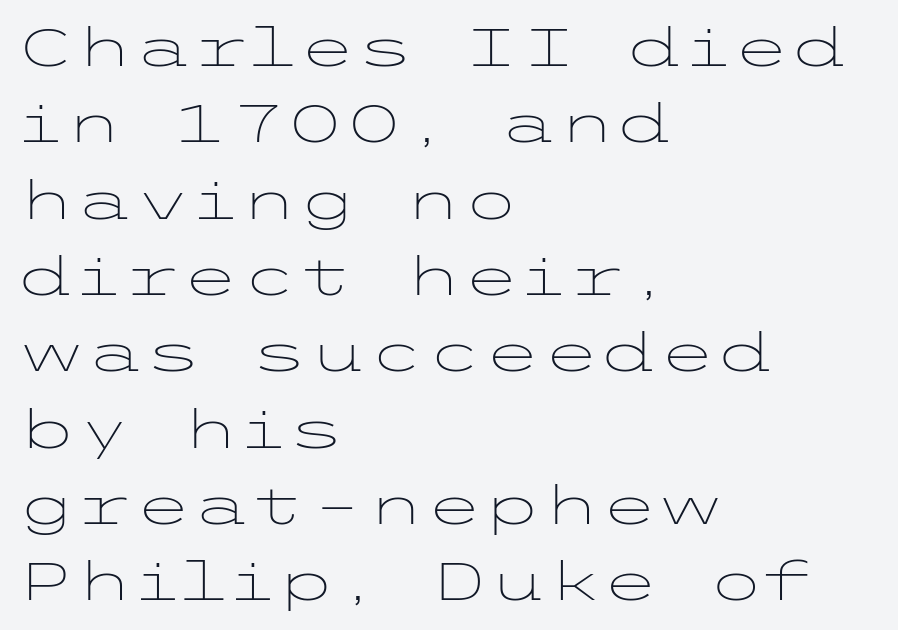
The axis of the letterforms is exactly vertical. The lines are quadded left. Tracking value appears to be zero — textbook default spacing. Is there much room between lines? A standard amount, neither cramped nor airy. Has an underline been added? It has not.
